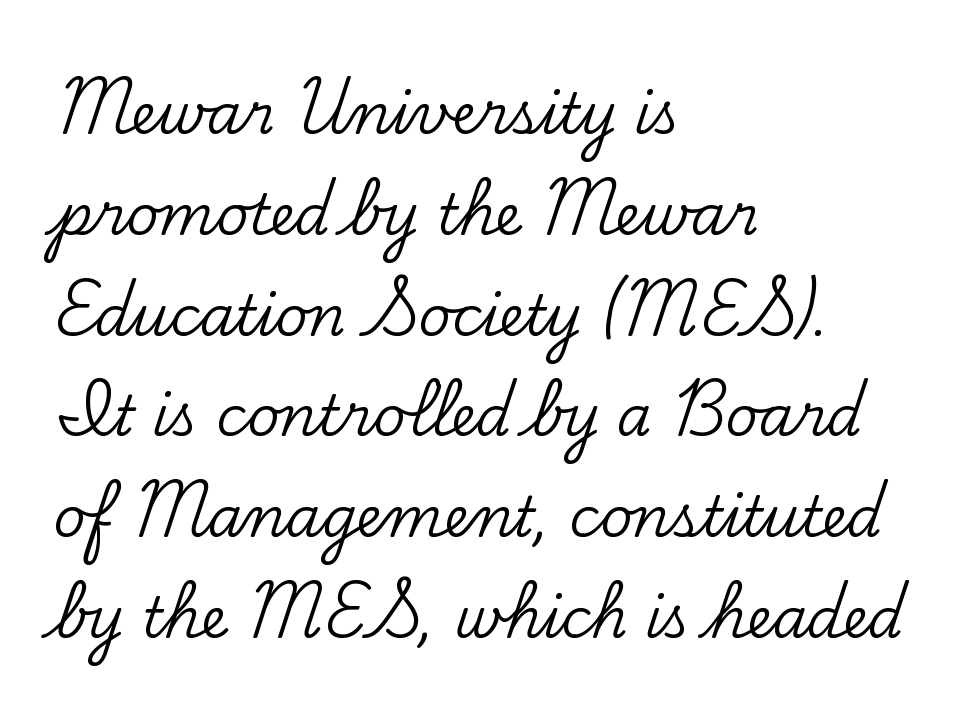
Every row of glyphs begins at an identical x-position on the left. You can tell from the footed stems that serif type was used. The face used here is proportionally spaced, like ordinary book or web type. Letters rest on an invisible, unmarked baseline.
